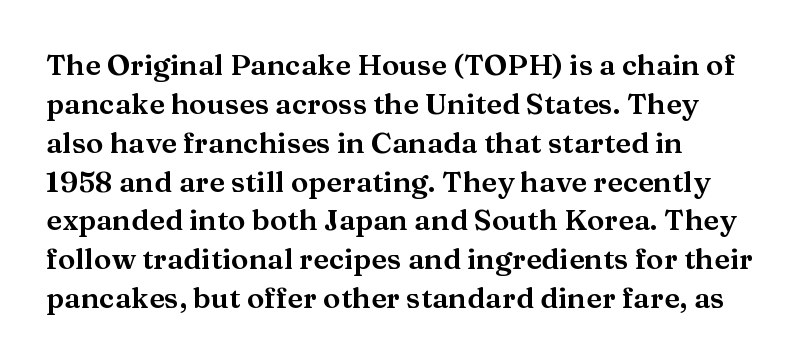
Q: Is the text italic (slanted)? A: No, it is upright.
Q: Is the typeface a serif or a sans-serif typeface? A: Serif.
Q: Is the text underlined? A: No.
Q: How is the paragraph aligned? A: Left-aligned.
Q: Is the spacing between letters normal or unusually wide? A: Normal.
Q: Is the spacing between lines tight, normal or loose? A: Normal.
Q: Width (condensed, normal, or wide)? A: Wide.
Q: Stroke contrast? A: Medium.
Q: x-height? A: Medium.
Q: Monospaced? A: No.
